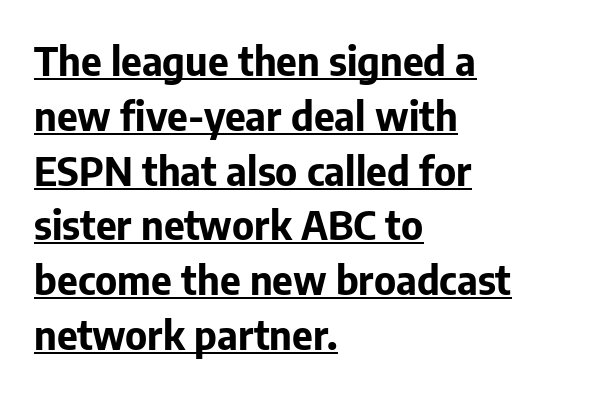
The image shows 40 px bold sans-serif type, upright; set left-aligned, normal line spacing (1.37x), normal letter spacing, underlined; low stroke contrast and a medium x-height.
